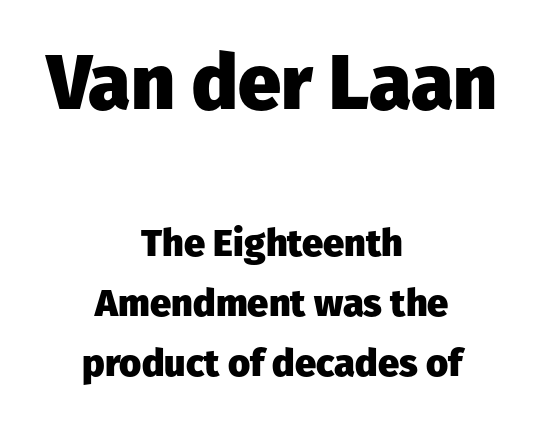
The image shows 77 px heavy sans-serif type, upright; set centered, normal line spacing (1.58x), normal letter spacing, not underlined; the first (top) block is 2.03x larger; low stroke contrast and a medium x-height.
